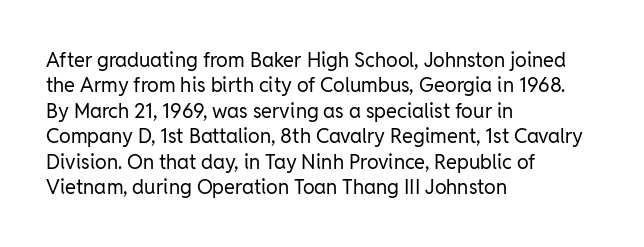
{"italic": "no", "bold": "no", "underline": "no", "align": "left", "line_spacing": "normal", "line_spacing_ratio": 1.27, "letter_spacing": "normal", "letter_spacing_em": 0.0, "glyph_px": 20}
